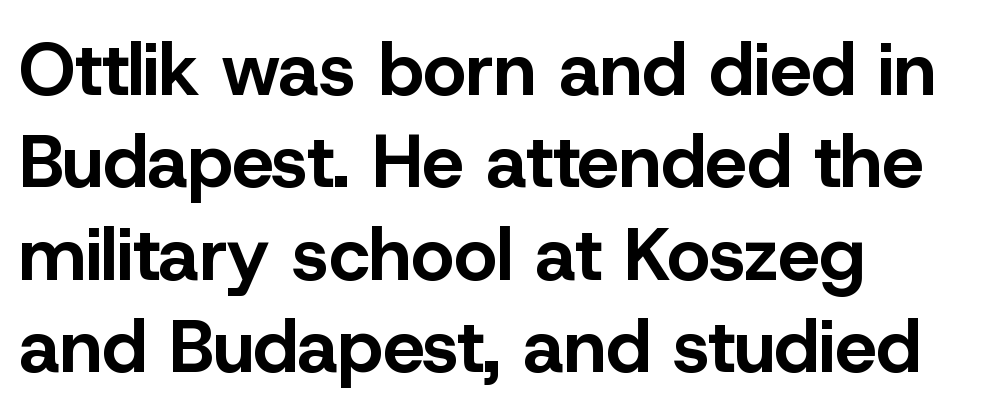
{"serif": "no", "italic": "no", "bold": "yes", "weight": "bold", "width": "normal", "stroke_contrast": "low", "x_height": "medium", "monospaced": "no", "underline": "no", "align": "left", "line_spacing": "normal", "line_spacing_ratio": 1.25, "letter_spacing": "normal", "letter_spacing_em": 0.0, "glyph_px": 74}
